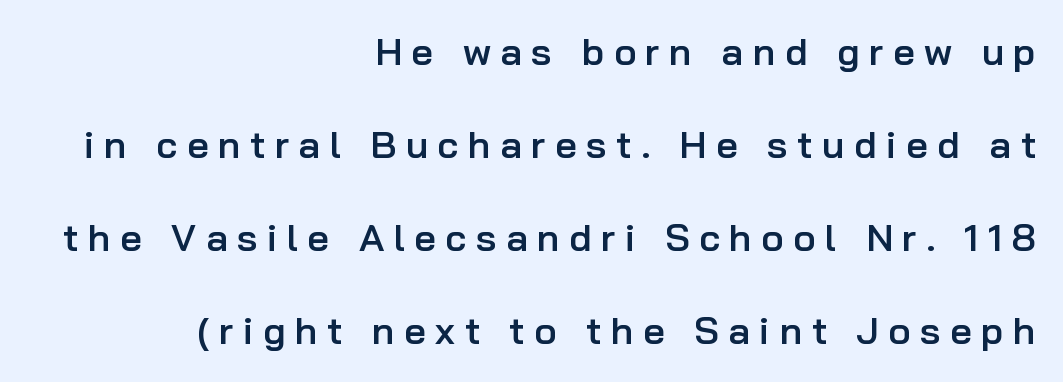
Q: Is the text bold? A: Semi-bold.
Q: Is the text italic (slanted)? A: No, it is upright.
Q: Is the typeface a serif or a sans-serif typeface? A: Sans-serif.
Q: Is the text underlined? A: No.
Q: How is the paragraph aligned? A: Right-aligned.
Q: Is the spacing between letters normal or unusually wide? A: Unusually wide.
Q: Is the spacing between lines tight, normal or loose? A: Loose.
Q: Width (condensed, normal, or wide)? A: Normal.
Q: Stroke contrast? A: Low.
Q: x-height? A: Medium.
Q: Monospaced? A: No.
